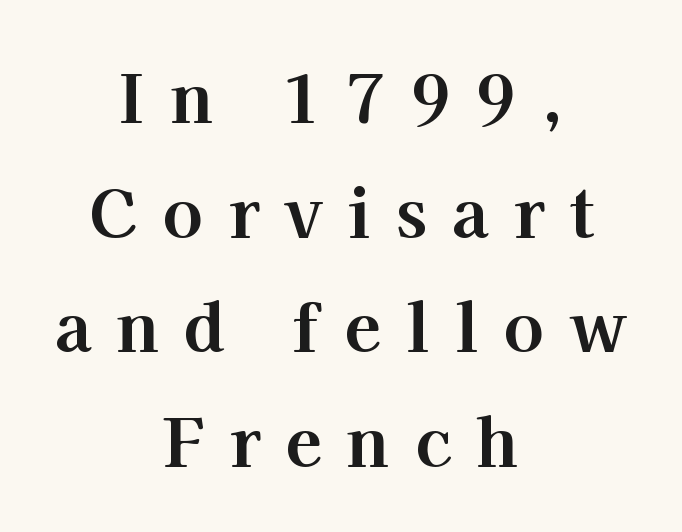
The image shows 67 px bold serif type, upright; set centered, line spacing 1.71x, unusually wide letter spacing (+0.38 em), not underlined; high stroke contrast and a medium x-height.
